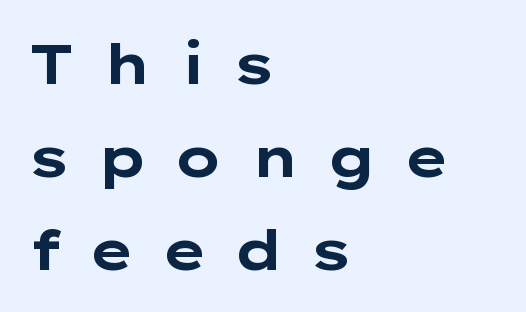
{"serif": "no", "italic": "no", "bold": "yes", "weight": "bold", "width": "wide", "stroke_contrast": "low", "x_height": "medium", "monospaced": "no", "underline": "no", "align": "left", "line_spacing": "normal", "line_spacing_ratio": 1.66, "letter_spacing": "wide", "letter_spacing_em": 0.46, "glyph_px": 56}
